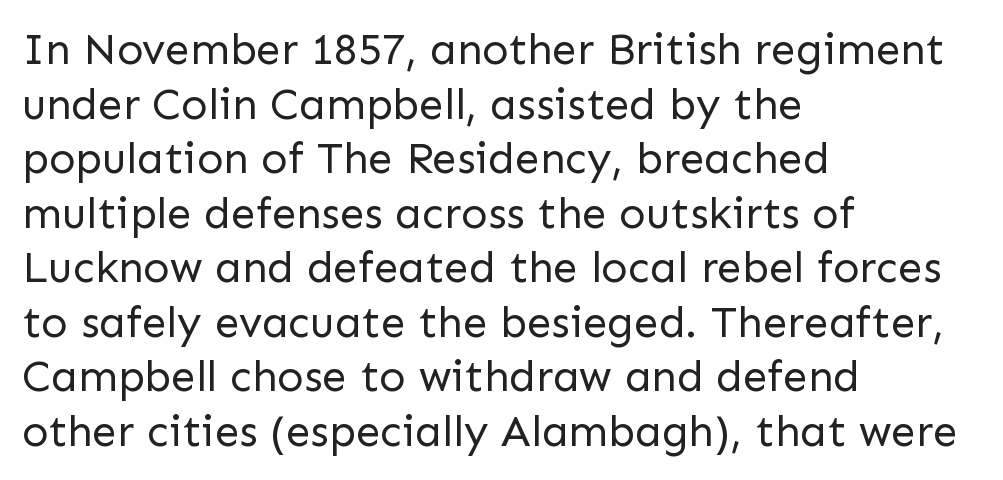
Q: Is the text bold? A: No.
Q: Is the text italic (slanted)? A: No, it is upright.
Q: Is the typeface a serif or a sans-serif typeface? A: Sans-serif.
Q: Is the text underlined? A: No.
Q: How is the paragraph aligned? A: Left-aligned.
Q: Is the spacing between letters normal or unusually wide? A: Normal.
Q: Width (condensed, normal, or wide)? A: Normal.
Q: Stroke contrast? A: Low.
Q: x-height? A: Medium.
Q: Monospaced? A: No.
